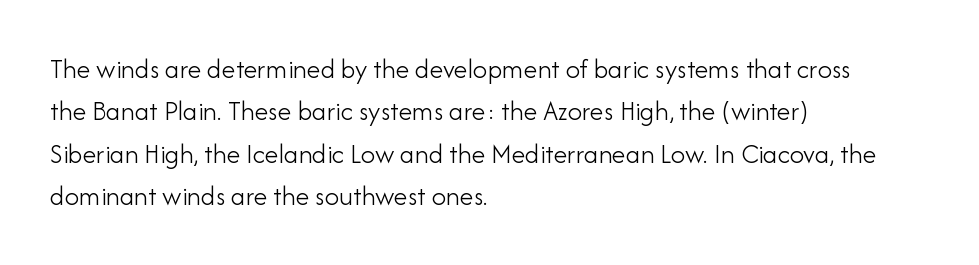
Q: Is the text bold? A: No.
Q: Is the text italic (slanted)? A: No, it is upright.
Q: Is the typeface a serif or a sans-serif typeface? A: Sans-serif.
Q: Is the text underlined? A: No.
Q: How is the paragraph aligned? A: Left-aligned.
Q: Is the spacing between letters normal or unusually wide? A: Normal.
Q: Is the spacing between lines tight, normal or loose? A: Normal.
Q: Width (condensed, normal, or wide)? A: Normal.
Q: Stroke contrast? A: Low.
Q: x-height? A: Small.
Q: Monospaced? A: No.
